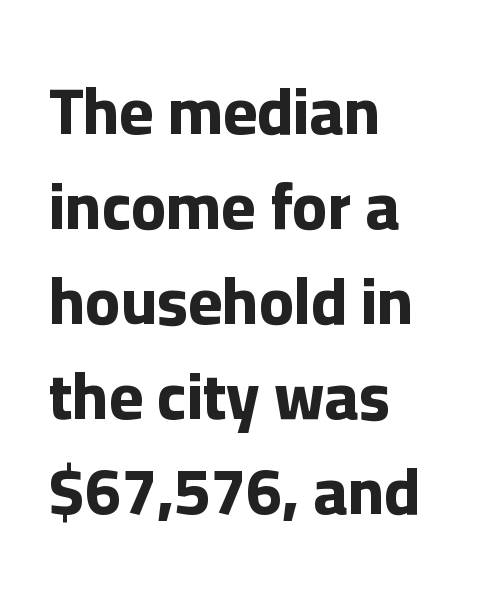
Q: Is the text bold? A: Yes.
Q: Is the text italic (slanted)? A: No, it is upright.
Q: Is the typeface a serif or a sans-serif typeface? A: Sans-serif.
Q: Is the text underlined? A: No.
Q: How is the paragraph aligned? A: Left-aligned.
Q: Is the spacing between letters normal or unusually wide? A: Normal.
Q: Is the spacing between lines tight, normal or loose? A: Normal.
Q: Width (condensed, normal, or wide)? A: Normal.
Q: Stroke contrast? A: Low.
Q: x-height? A: Medium.
Q: Monospaced? A: No.
